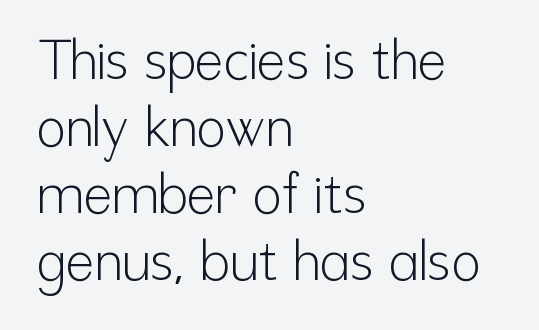
Note: no serifs on the glyphs. A typesetter would call this zero additional tracking. Nope, not italic — everything's standing straight. Descender tails drop into unmarked territory. The lines in this sample share a left origin and differ only in where they stop. Letters have the restrained weight of plain body copy at most.
